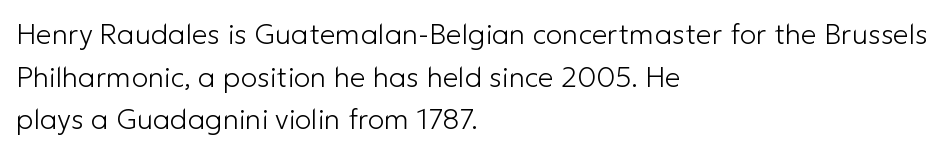
The image shows 28 px light sans-serif type, upright; set left-aligned, normal line spacing (1.52x), normal letter spacing, not underlined; low stroke contrast and a medium x-height.
